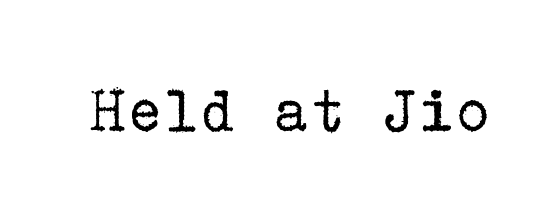
Q: Is the text bold? A: No.
Q: Is the text italic (slanted)? A: No, it is upright.
Q: Is the typeface a serif or a sans-serif typeface? A: Serif.
Q: Is the text underlined? A: No.
Q: Is the spacing between letters normal or unusually wide? A: Normal.
Q: Width (condensed, normal, or wide)? A: Normal.
Q: Stroke contrast? A: Low.
Q: x-height? A: Medium.
